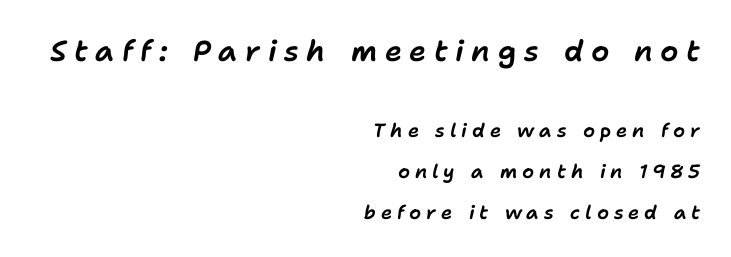
The image shows 29 px text type, italic (leaning right); set right-aligned, loose line spacing (2.16x), unusually wide letter spacing (+0.26 em), not underlined; the first (top) block is 1.53x larger; low stroke contrast and a medium x-height.
